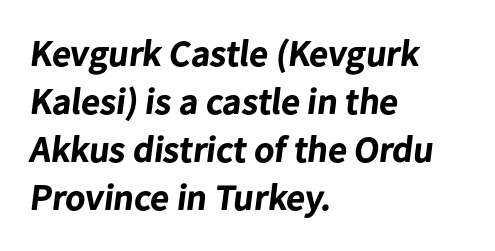
The image shows 37 px bold sans-serif type; set left-aligned, normal line spacing (1.3x), normal letter spacing, not underlined; low stroke contrast and a medium x-height.
